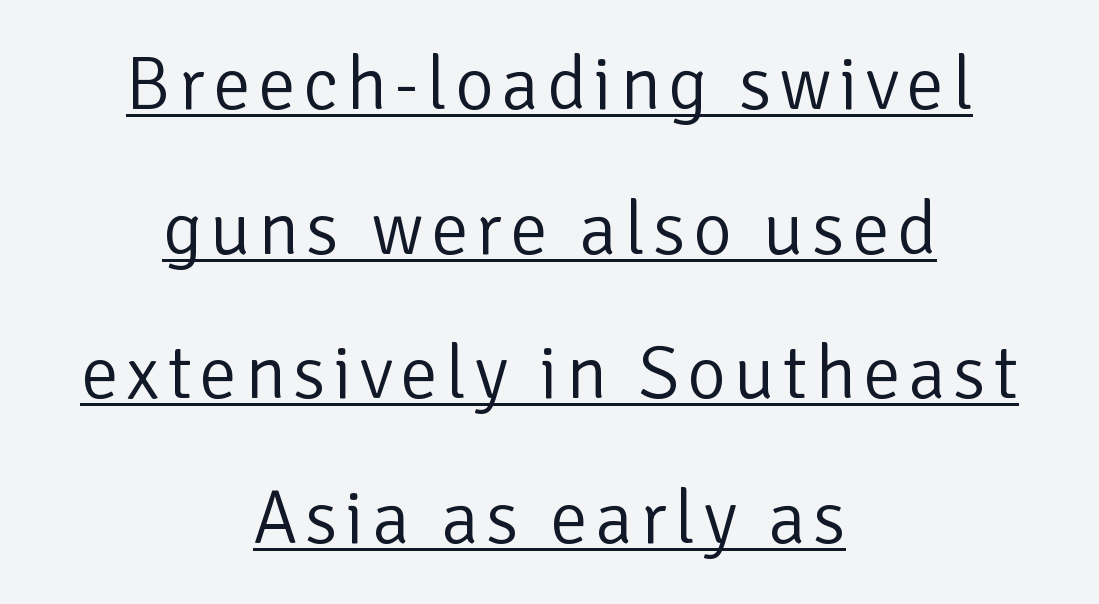
{"serif": "no", "italic": "no", "bold": "no", "weight": "light", "width": "normal", "stroke_contrast": "low", "x_height": "medium", "monospaced": "no", "underline": "yes", "align": "center", "line_spacing": "loose", "line_spacing_ratio": 1.93, "glyph_px": 75}
